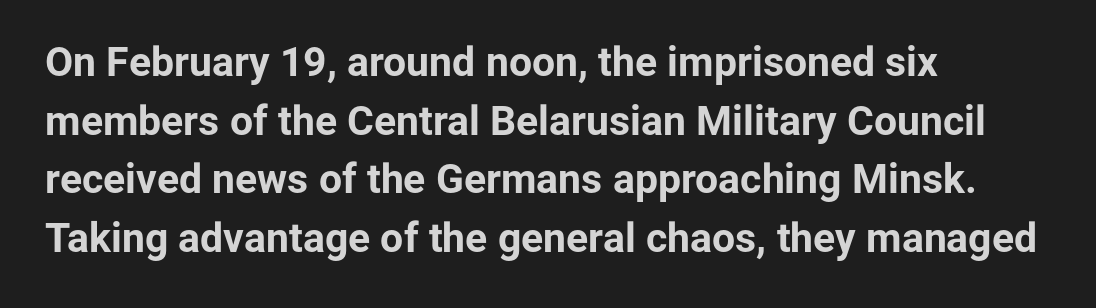
{"serif": "no", "italic": "no", "bold": "yes", "weight": "bold", "width": "normal", "stroke_contrast": "low", "x_height": "medium", "monospaced": "no", "underline": "no", "align": "left", "line_spacing": "normal", "line_spacing_ratio": 1.43, "letter_spacing": "normal", "letter_spacing_em": 0.0, "glyph_px": 41}
